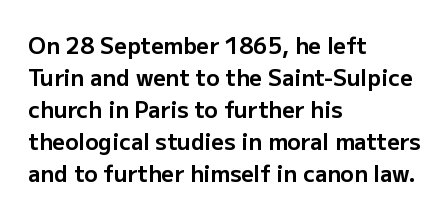
{"italic": "no", "bold": "yes", "underline": "no", "align": "left", "line_spacing": "normal", "line_spacing_ratio": 1.45, "letter_spacing": "normal", "letter_spacing_em": 0.0, "glyph_px": 22}
